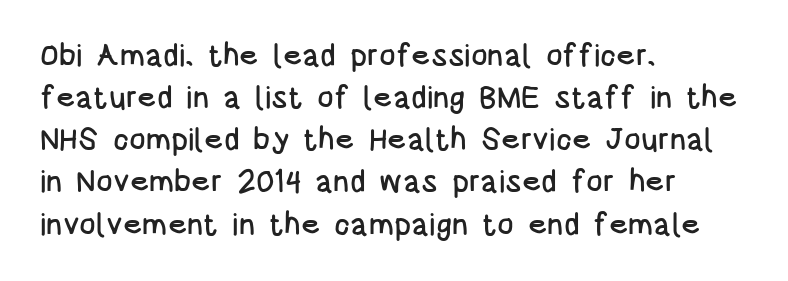
The vertical gap from one line to the next is medium. Ascenders rise straight up at ninety degrees. The passage shown has conventional tracking throughout. Has an underline been added? It has not. Typeset ragged right — the left edge is the straight one.
